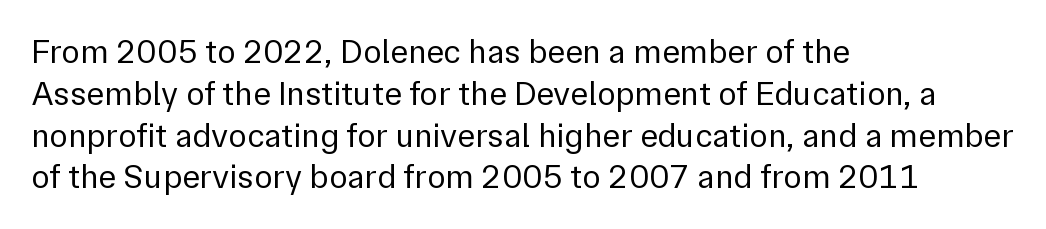
The image shows 34 px regular-weight sans-serif type, upright; set left-aligned, line spacing 1.23x, normal letter spacing, not underlined; a medium x-height.
